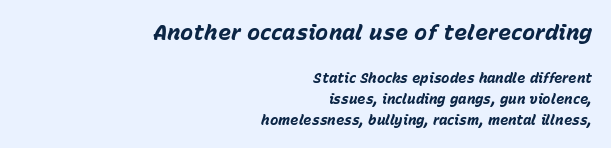
The image shows 22 px bold type, italic (leaning right); set right-aligned, normal line spacing (1.48x), normal letter spacing, not underlined; the first (top) block is 1.57x larger.
